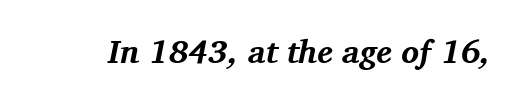
Each word holds together tightly as a unit, with standard inter-letter gaps. The text carries the slant typical of an italic or oblique font. The rendering uses a bold face; every stroke is thick and dark. Spacing verdict: proportional, widths tailored to each character. The passage shown is not underscored anywhere. The rendering shows small feet on the letterforms — a serif design.
